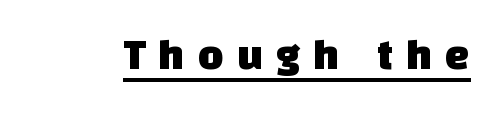
Q: Is the typeface a serif or a sans-serif typeface? A: Sans-serif.
Q: Is the text underlined? A: Yes.
Q: Is the spacing between letters normal or unusually wide? A: Unusually wide.
Q: Width (condensed, normal, or wide)? A: Normal.
Q: Stroke contrast? A: Low.
Q: x-height? A: Large.
Q: Monospaced? A: No.
